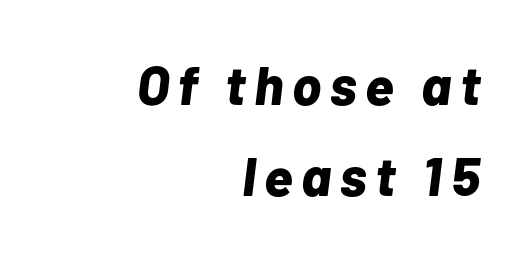
Q: Is the text bold? A: Yes.
Q: Is the text italic (slanted)? A: Yes, it leans right by about 7 degrees.
Q: Is the text underlined? A: No.
Q: How is the paragraph aligned? A: Right-aligned.
Q: Is the spacing between lines tight, normal or loose? A: Normal.
Q: Width (condensed, normal, or wide)? A: Normal.
Q: Stroke contrast? A: Low.
Q: x-height? A: Medium.
Q: Monospaced? A: No.
